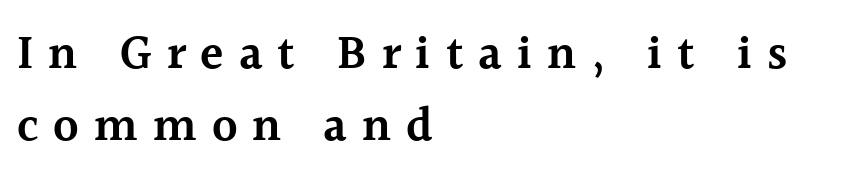
Someone cranked the tracking dial way up on this one. Moderately thickened strokes mark this as semibold type. Do the characters align in a grid? No, the font is proportional. Rendered with straight, roman letterforms. Just letters on the line, the space beneath them empty.
